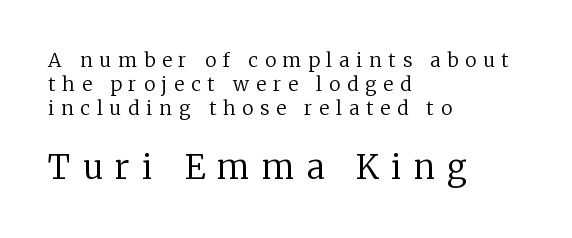
The image shows 33 px regular-weight serif type, upright; set left-aligned, normal line spacing (1.26x), unusually wide letter spacing (+0.37 em), not underlined; the second (bottom) block is 1.74x larger; low stroke contrast and a medium x-height.
